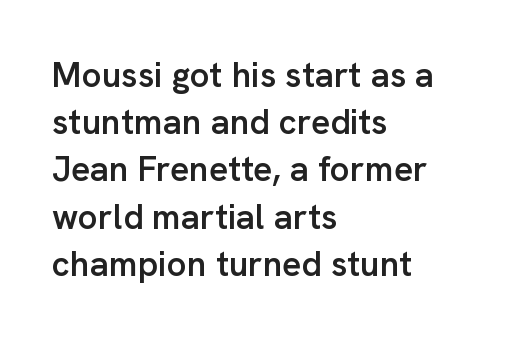
Q: Is the text bold? A: Semi-bold.
Q: Is the text italic (slanted)? A: No, it is upright.
Q: Is the typeface a serif or a sans-serif typeface? A: Sans-serif.
Q: Is the text underlined? A: No.
Q: How is the paragraph aligned? A: Left-aligned.
Q: Is the spacing between letters normal or unusually wide? A: Normal.
Q: Is the spacing between lines tight, normal or loose? A: Normal.
Q: Width (condensed, normal, or wide)? A: Normal.
Q: Stroke contrast? A: Low.
Q: x-height? A: Medium.
Q: Monospaced? A: No.
